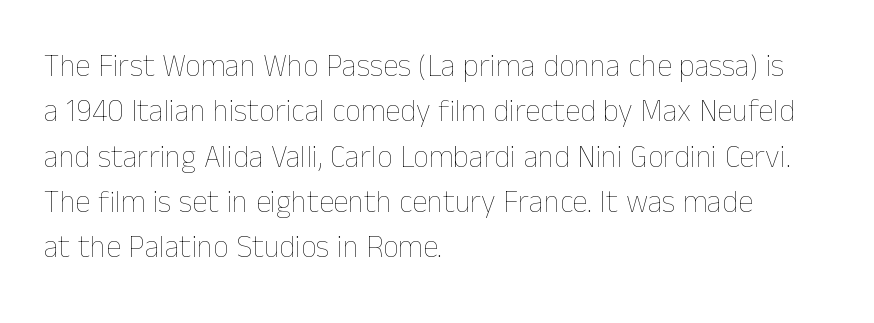
{"italic": "no", "bold": "no", "weight": "thin", "width": "normal", "stroke_contrast": "low", "x_height": "medium", "monospaced": "no", "underline": "no", "align": "left", "line_spacing": "normal", "line_spacing_ratio": 1.46, "letter_spacing": "normal", "letter_spacing_em": 0.0, "glyph_px": 31}
